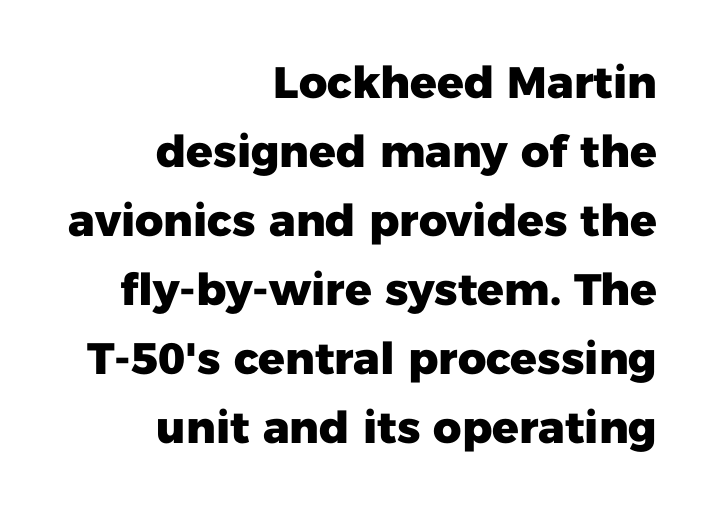
Is there much room between lines? A standard amount, neither cramped nor airy. The rendering uses natural spacing where letterforms have individual widths. This sample is right-justified, so line beginnings fall wherever the words allow. Has an underline been added? It has not.
